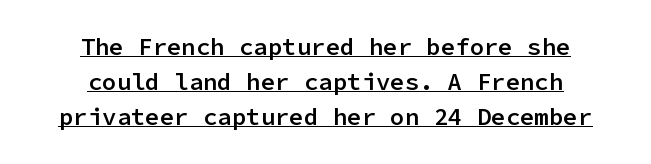
Q: Is the text bold? A: Semi-bold.
Q: Is the text italic (slanted)? A: No, it is upright.
Q: Is the text underlined? A: Yes.
Q: How is the paragraph aligned? A: Centered.
Q: Is the spacing between letters normal or unusually wide? A: Normal.
Q: Is the spacing between lines tight, normal or loose? A: Normal.
